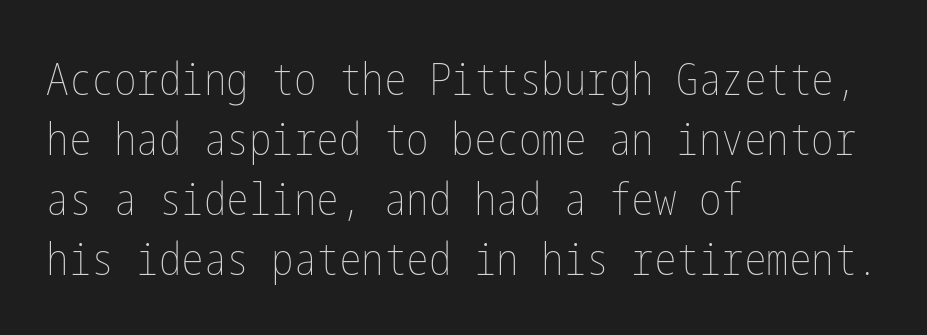
The text block is weighted toward the left margin, trailing off unevenly rightward. Whoever set this chose a conventional vertical rhythm. Do the letters lean? They stand straight. Heft: none added — not bold. The zone under the glyphs is completely vacant.
